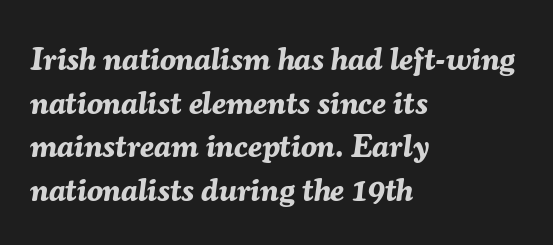
{"italic": "yes", "lean": "right", "slant_degrees": 7, "bold": "yes", "weight": "bold", "width": "normal", "stroke_contrast": "medium", "x_height": "medium", "monospaced": "no", "underline": "no", "align": "left", "line_spacing": "normal", "line_spacing_ratio": 1.36, "letter_spacing": "normal", "letter_spacing_em": 0.0, "glyph_px": 32}
